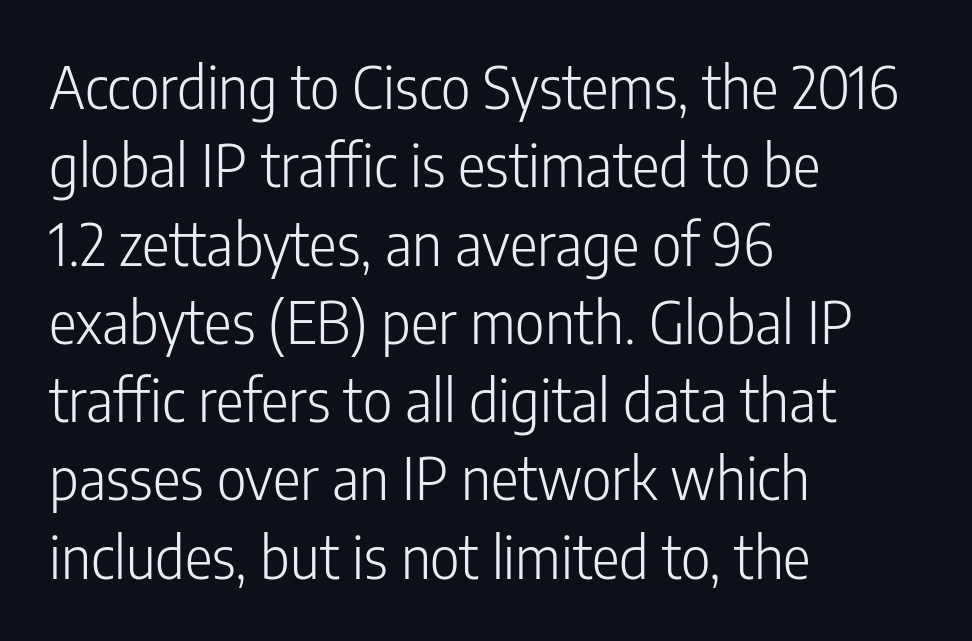
Q: Is the text bold? A: No.
Q: Is the text italic (slanted)? A: No, it is upright.
Q: Is the typeface a serif or a sans-serif typeface? A: Sans-serif.
Q: Is the text underlined? A: No.
Q: How is the paragraph aligned? A: Left-aligned.
Q: Is the spacing between letters normal or unusually wide? A: Normal.
Q: Is the spacing between lines tight, normal or loose? A: Normal.
Q: Width (condensed, normal, or wide)? A: Condensed.
Q: Stroke contrast? A: Low.
Q: x-height? A: Medium.
Q: Monospaced? A: No.
